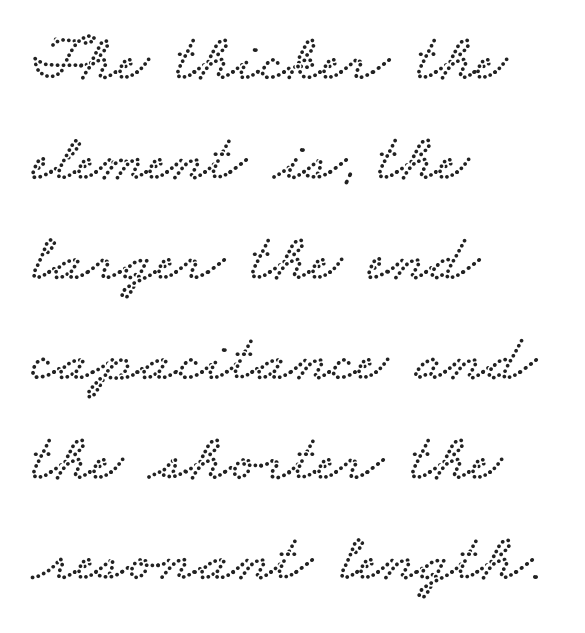
{"serif": "yes", "width": "wide", "stroke_contrast": "low", "x_height": "small", "monospaced": "no", "underline": "no", "align": "left", "line_spacing": "normal", "line_spacing_ratio": 1.47, "letter_spacing": "normal", "letter_spacing_em": 0.0, "glyph_px": 68}
